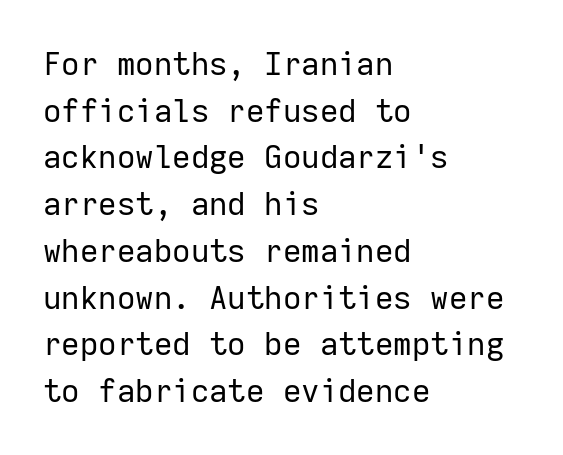
{"serif": "no", "italic": "no", "bold": "no", "weight": "regular", "width": "normal", "stroke_contrast": "low", "x_height": "medium", "monospaced": "yes", "underline": "no", "align": "left", "line_spacing": "normal", "line_spacing_ratio": 1.46, "letter_spacing": "normal", "letter_spacing_em": 0.0, "glyph_px": 32}
